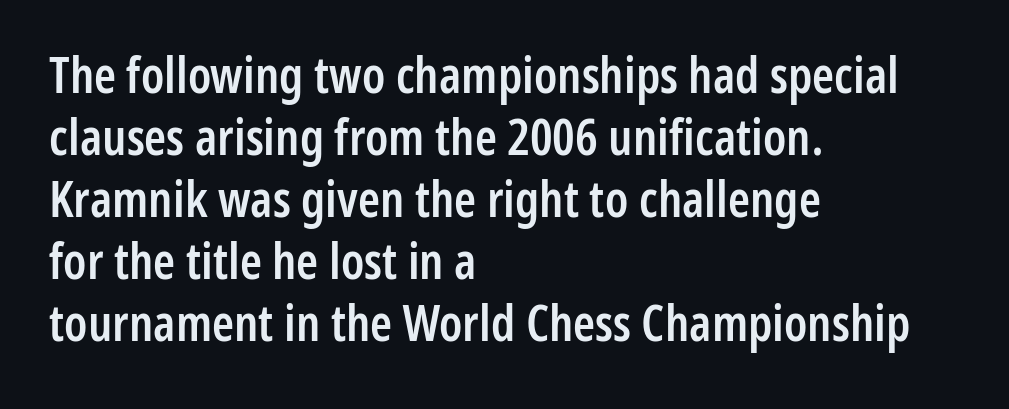
Q: Is the text bold? A: Semi-bold.
Q: Is the text italic (slanted)? A: No, it is upright.
Q: Is the typeface a serif or a sans-serif typeface? A: Sans-serif.
Q: Is the text underlined? A: No.
Q: How is the paragraph aligned? A: Left-aligned.
Q: Is the spacing between letters normal or unusually wide? A: Normal.
Q: Width (condensed, normal, or wide)? A: Condensed.
Q: Stroke contrast? A: Low.
Q: x-height? A: Medium.
Q: Monospaced? A: No.
